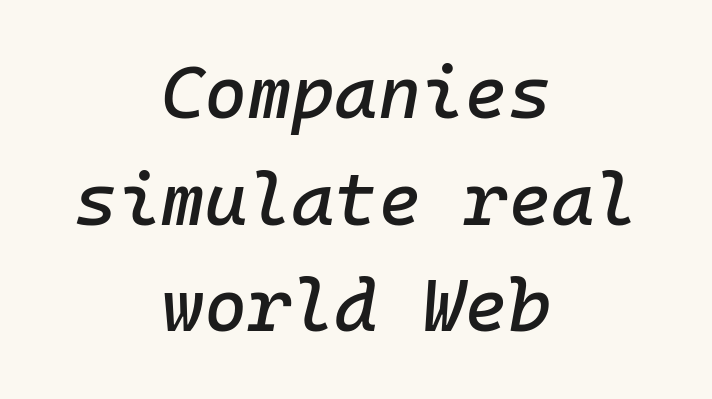
The setting favours the middle, as headings and verse often do. Interline gaps are of average width in this sample. Characters follow at the spacing the type designer built in. The text carries the slant typical of an italic or oblique font.
